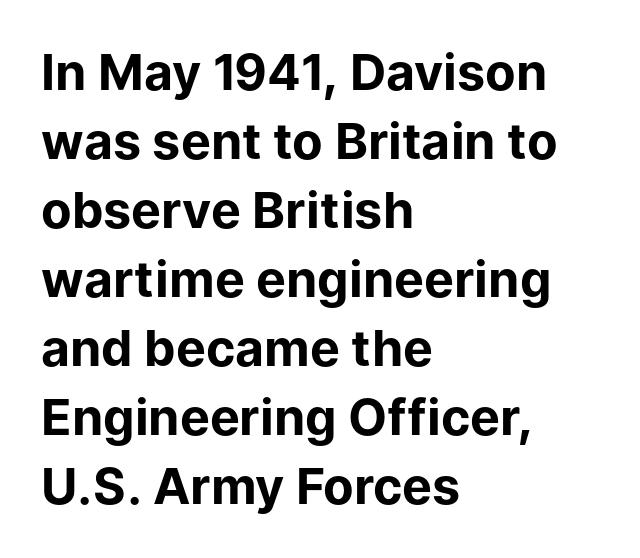
The image shows 50 px bold sans-serif type, upright; set left-aligned, normal line spacing (1.38x), normal letter spacing, not underlined; low stroke contrast and a medium x-height.
